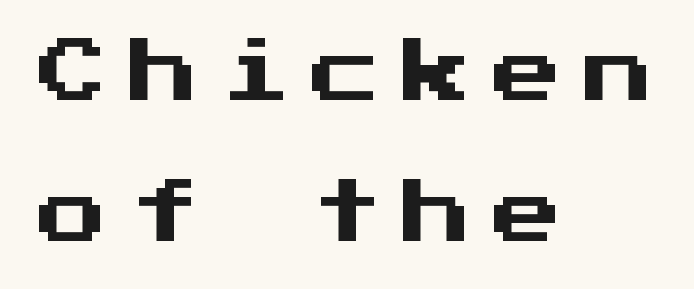
{"serif": "no", "italic": "no", "width": "normal", "stroke_contrast": "medium", "x_height": "medium", "monospaced": "yes", "underline": "no", "align": "left", "line_spacing": "loose", "line_spacing_ratio": 2.01, "letter_spacing": "wide", "letter_spacing_em": 0.3, "glyph_px": 70}
